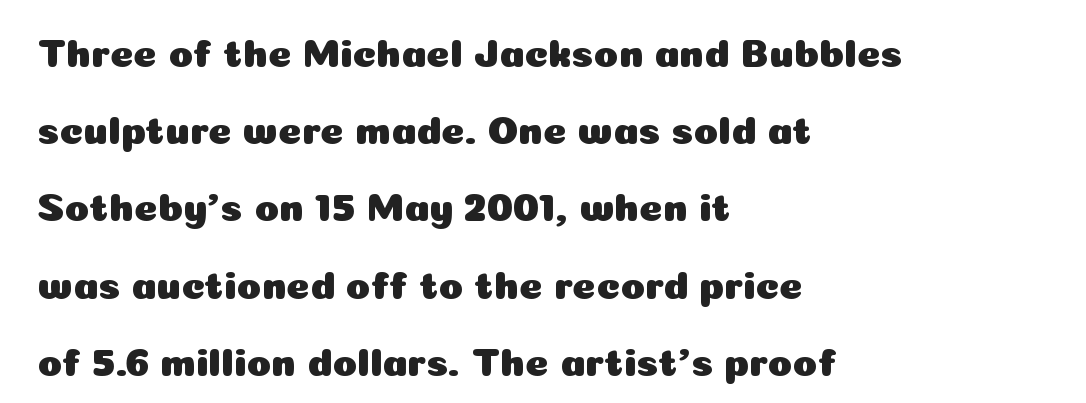
{"serif": "no", "italic": "no", "width": "normal", "stroke_contrast": "low", "x_height": "medium", "monospaced": "no", "underline": "no", "align": "left", "line_spacing": "loose", "line_spacing_ratio": 1.93, "letter_spacing": "normal", "letter_spacing_em": 0.0, "glyph_px": 40}
